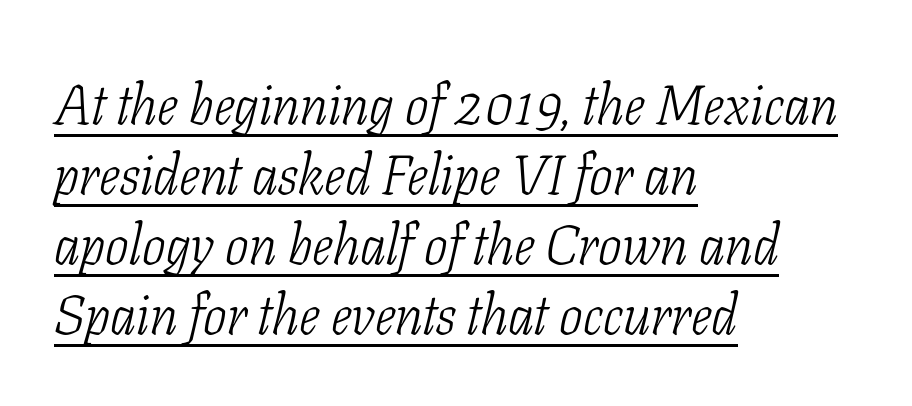
The image shows 56 px light, condensed serif type, italic (leaning right); set left-aligned, normal line spacing (1.25x), normal letter spacing, underlined; low stroke contrast and a medium x-height.
